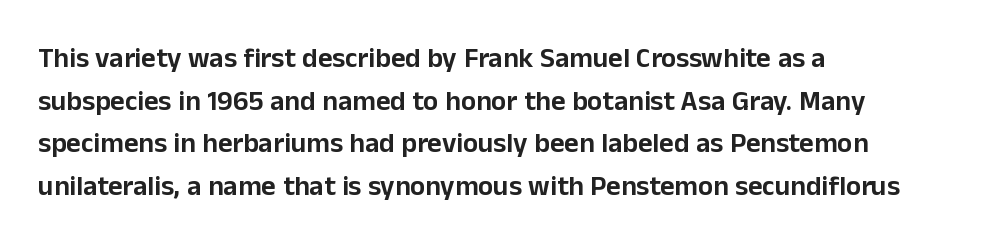
{"serif": "no", "italic": "no", "width": "normal", "stroke_contrast": "low", "x_height": "medium", "monospaced": "no", "underline": "no", "align": "left", "line_spacing": "normal", "line_spacing_ratio": 1.52, "letter_spacing": "normal", "letter_spacing_em": 0.0, "glyph_px": 28}
